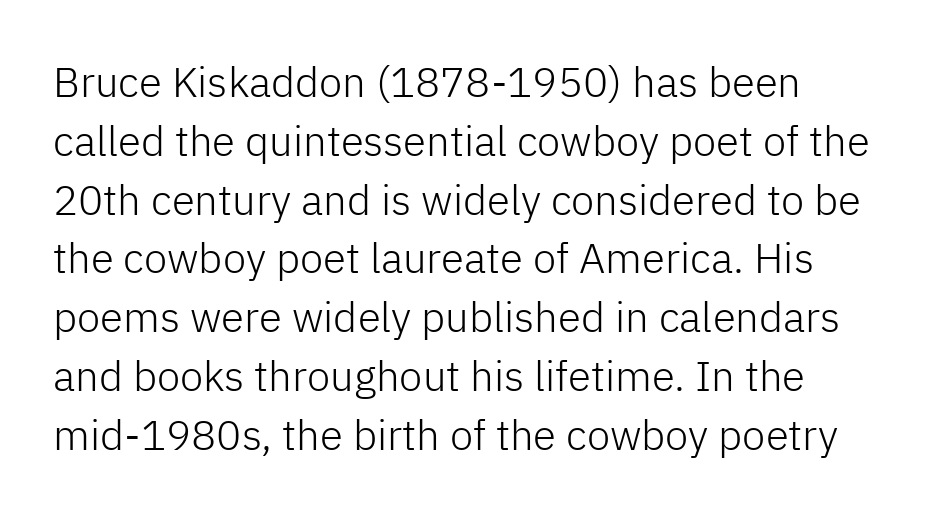
{"serif": "no", "italic": "no", "bold": "no", "weight": "light", "width": "normal", "stroke_contrast": "low", "x_height": "medium", "monospaced": "no", "underline": "no", "align": "left", "line_spacing": "normal", "line_spacing_ratio": 1.4, "letter_spacing": "normal", "letter_spacing_em": 0.0, "glyph_px": 42}
